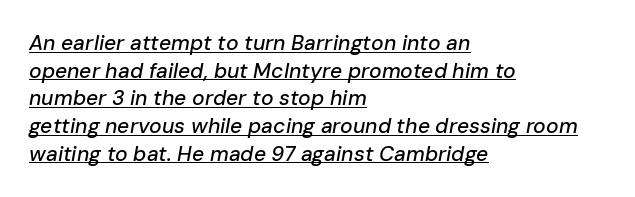
{"italic": "yes", "lean": "right", "slant_degrees": 10, "underline": "yes", "align": "left", "line_spacing": "normal", "line_spacing_ratio": 1.32, "letter_spacing": "normal", "letter_spacing_em": 0.0, "glyph_px": 21}
